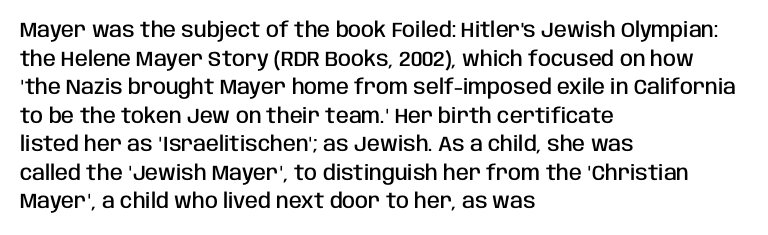
Q: Is the text bold? A: Semi-bold.
Q: Is the text italic (slanted)? A: No, it is upright.
Q: Is the text underlined? A: No.
Q: How is the paragraph aligned? A: Left-aligned.
Q: Is the spacing between letters normal or unusually wide? A: Normal.
Q: Is the spacing between lines tight, normal or loose? A: Normal.
